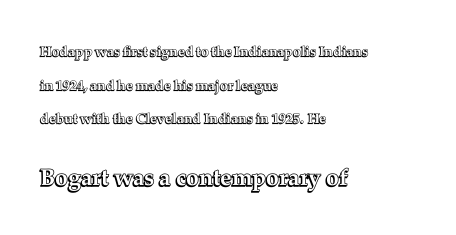
{"italic": "no", "underline": "no", "align": "left", "line_spacing": "loose", "line_spacing_ratio": 2.41, "letter_spacing": "normal", "letter_spacing_em": 0.0, "larger_block": "second", "size_ratio": 1.64, "glyph_px": 23}
